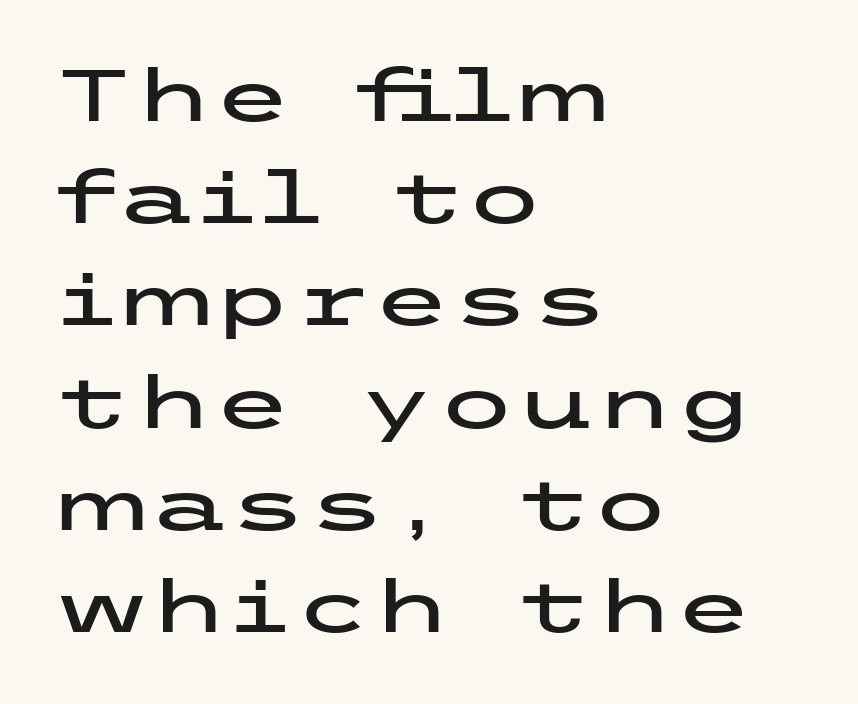
The typesetter chose a ragged-right arrangement here. A typesetter would call this leading conventional body-copy spacing. Tracking value appears to be zero — textbook default spacing. Classification — sans serif. The foot of each line stays bare and open. Style check: upright.
